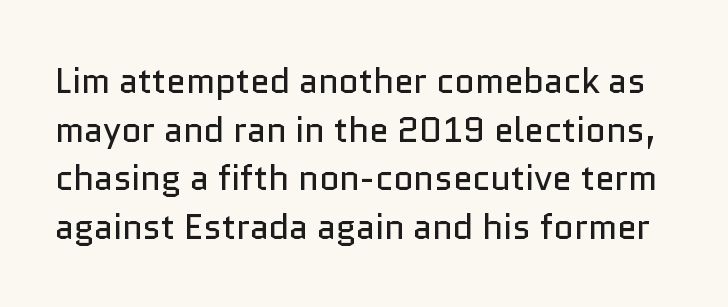
{"serif": "no", "italic": "no", "bold": "no", "weight": "regular", "width": "normal", "stroke_contrast": "low", "x_height": "medium", "monospaced": "no", "underline": "no", "line_spacing": "normal", "line_spacing_ratio": 1.39, "letter_spacing": "normal", "letter_spacing_em": 0.0, "glyph_px": 35}
